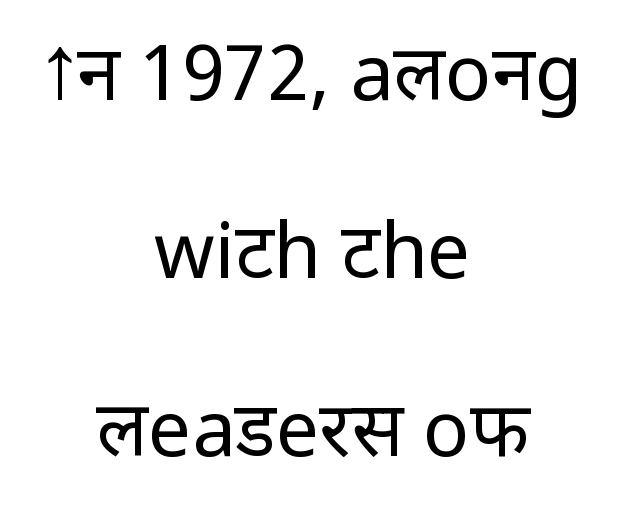
Upright lettering throughout. These lines are rendered in a variable-pitch font. The space between consecutive lines is lavish. Bare-footed words on every line. Honestly, the letter spacing is just normal — you wouldn't notice it.
